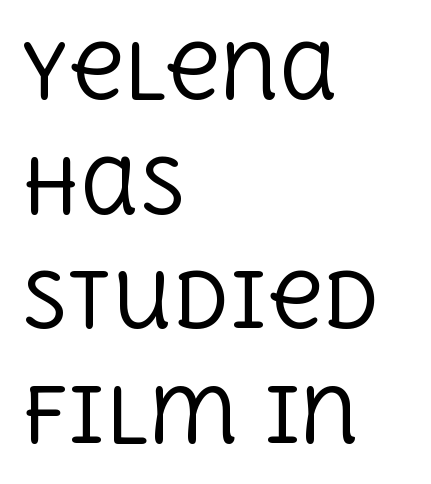
Q: Is the text bold? A: No.
Q: Is the text italic (slanted)? A: No, it is upright.
Q: Is the typeface a serif or a sans-serif typeface? A: Serif.
Q: Is the text underlined? A: No.
Q: How is the paragraph aligned? A: Left-aligned.
Q: Is the spacing between letters normal or unusually wide? A: Normal.
Q: Is the spacing between lines tight, normal or loose? A: Normal.
Q: Width (condensed, normal, or wide)? A: Normal.
Q: x-height? A: Large.
Q: Monospaced? A: No.
